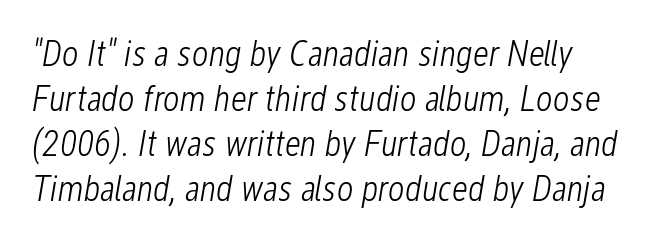
Q: Is the text bold? A: No.
Q: Is the text italic (slanted)? A: Yes, it leans right by about 12 degrees.
Q: Is the text underlined? A: No.
Q: How is the paragraph aligned? A: Left-aligned.
Q: Is the spacing between letters normal or unusually wide? A: Normal.
Q: Is the spacing between lines tight, normal or loose? A: Normal.
Q: Width (condensed, normal, or wide)? A: Condensed.
Q: Stroke contrast? A: Low.
Q: x-height? A: Medium.
Q: Monospaced? A: No.
